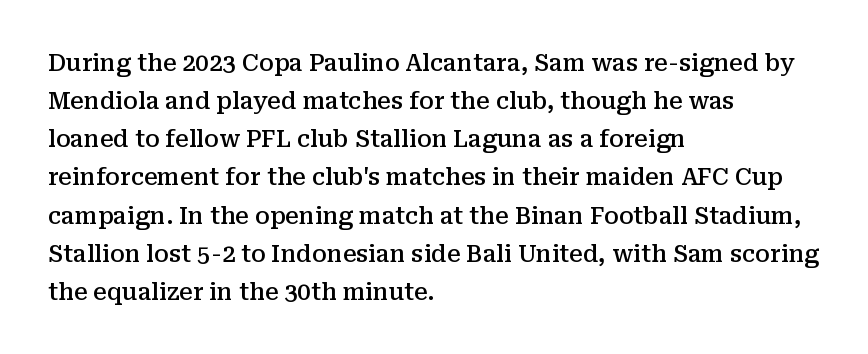
The image shows 24 px text type, upright; set left-aligned, normal line spacing (1.59x), normal letter spacing, not underlined.
